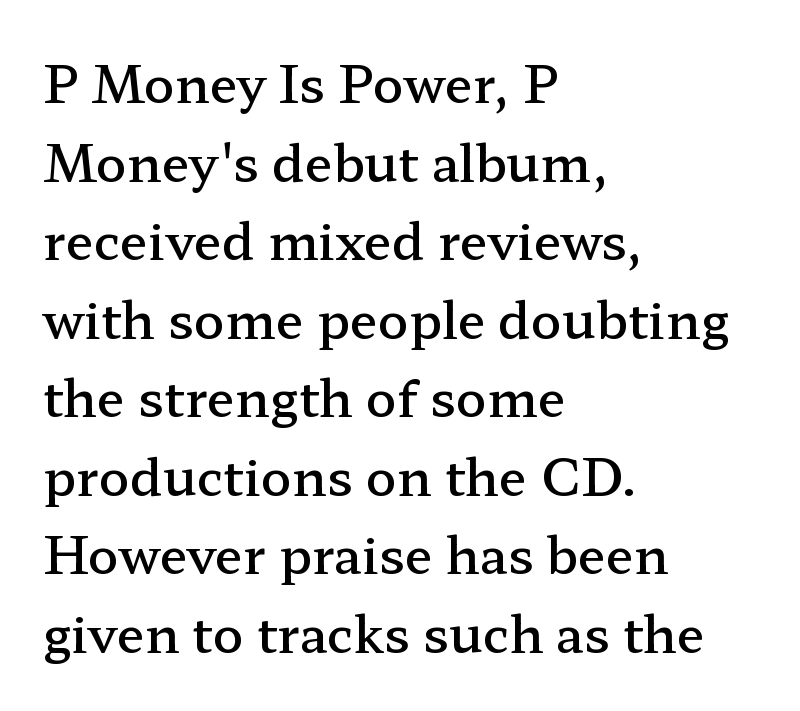
This is roman type, the default non-slanted kind. Summary of vertical rhythm: regular, with standard interline spacing. In terms of letterform style, serifs are clearly present. Notice the strokes are somewhat thickened but not fully heavy: this is a semibold.
